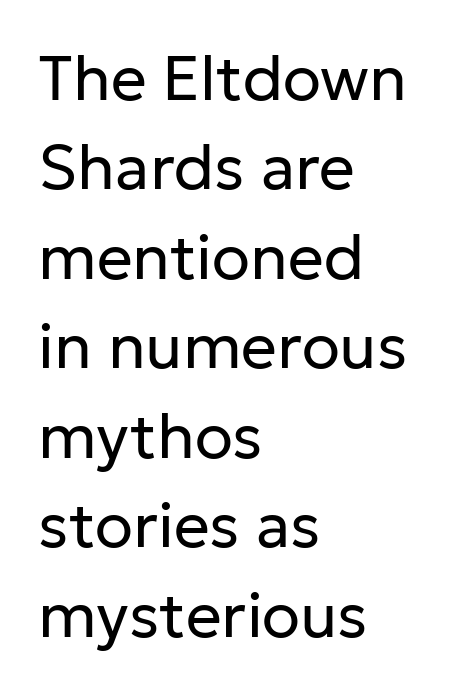
The image shows 63 px regular-weight sans-serif type, upright; set left-aligned, normal line spacing (1.42x), normal letter spacing, not underlined; low stroke contrast and a medium x-height.
